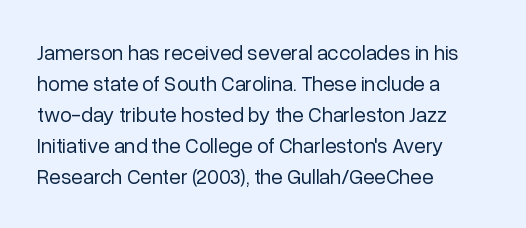
Q: Is the text bold? A: No.
Q: Is the text italic (slanted)? A: No, it is upright.
Q: Is the text underlined? A: No.
Q: How is the paragraph aligned? A: Left-aligned.
Q: Is the spacing between letters normal or unusually wide? A: Normal.
Q: Is the spacing between lines tight, normal or loose? A: Normal.
